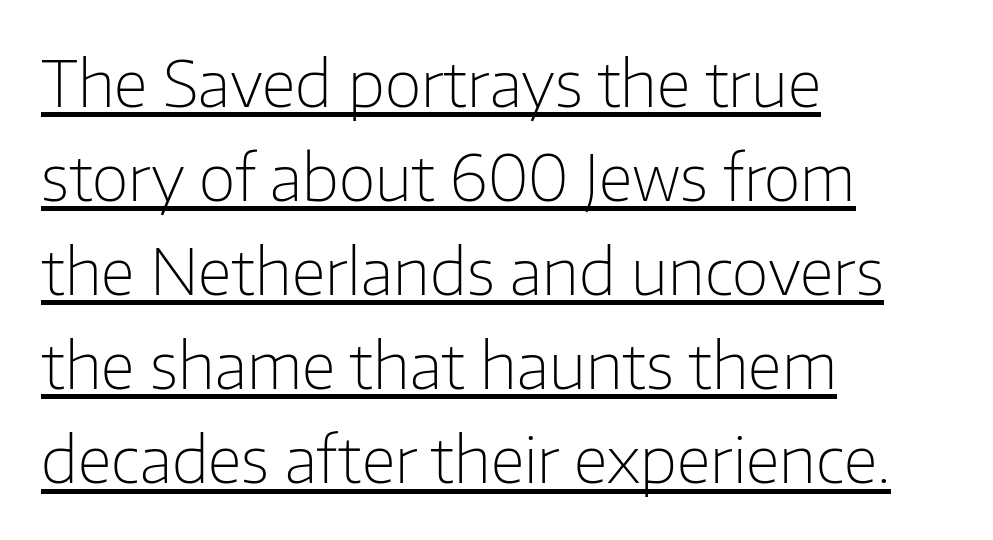
{"serif": "no", "italic": "no", "bold": "no", "weight": "light", "width": "normal", "stroke_contrast": "low", "x_height": "medium", "monospaced": "no", "underline": "yes", "align": "left", "line_spacing": "normal", "line_spacing_ratio": 1.47, "letter_spacing": "normal", "letter_spacing_em": 0.0, "glyph_px": 64}
